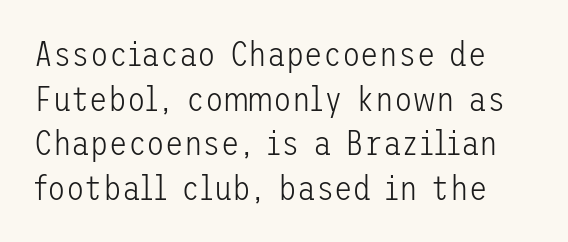
Standard letterfit; no display-style spreading of the glyphs. A roman cut, with each character standing at attention. Check where the strokes stop: nothing finishes them off — pure sans. Plain, unruled lines of type. If you measured baseline to baseline, you'd find a middling distance. The letters look calm and open, with moderate or lighter stems.
